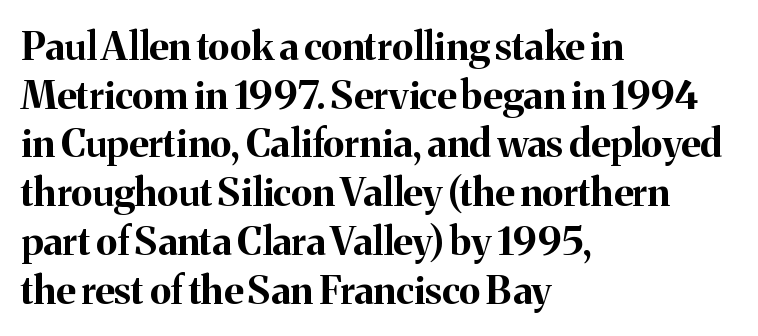
Q: Is the text bold? A: Yes.
Q: Is the text italic (slanted)? A: No, it is upright.
Q: Is the typeface a serif or a sans-serif typeface? A: Serif.
Q: Is the text underlined? A: No.
Q: How is the paragraph aligned? A: Left-aligned.
Q: Is the spacing between letters normal or unusually wide? A: Normal.
Q: Is the spacing between lines tight, normal or loose? A: Normal.
Q: Width (condensed, normal, or wide)? A: Normal.
Q: Stroke contrast? A: Medium.
Q: x-height? A: Medium.
Q: Monospaced? A: No.
